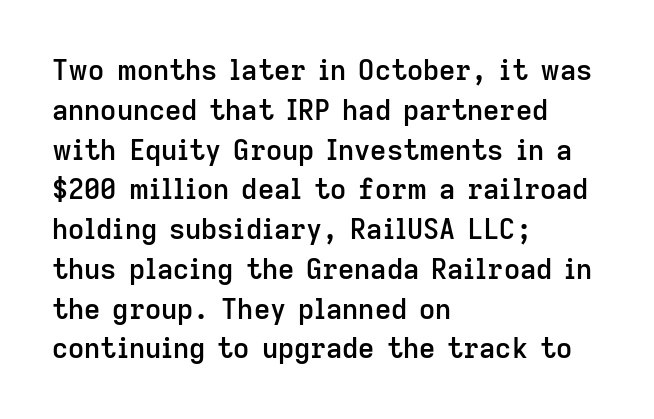
Q: Is the text bold? A: Semi-bold.
Q: Is the text italic (slanted)? A: No, it is upright.
Q: Is the typeface a serif or a sans-serif typeface? A: Sans-serif.
Q: Is the text underlined? A: No.
Q: How is the paragraph aligned? A: Left-aligned.
Q: Is the spacing between letters normal or unusually wide? A: Normal.
Q: Is the spacing between lines tight, normal or loose? A: Normal.
Q: Width (condensed, normal, or wide)? A: Normal.
Q: Stroke contrast? A: Low.
Q: x-height? A: Medium.
Q: Monospaced? A: No.
